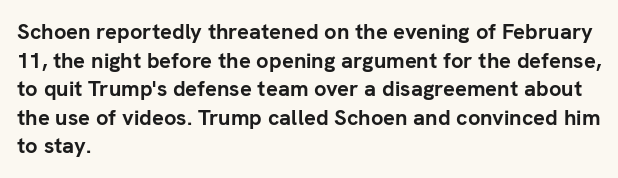
{"italic": "no", "bold": "yes", "underline": "no", "align": "left", "line_spacing": "normal", "line_spacing_ratio": 1.3, "letter_spacing": "normal", "letter_spacing_em": 0.0, "glyph_px": 22}
